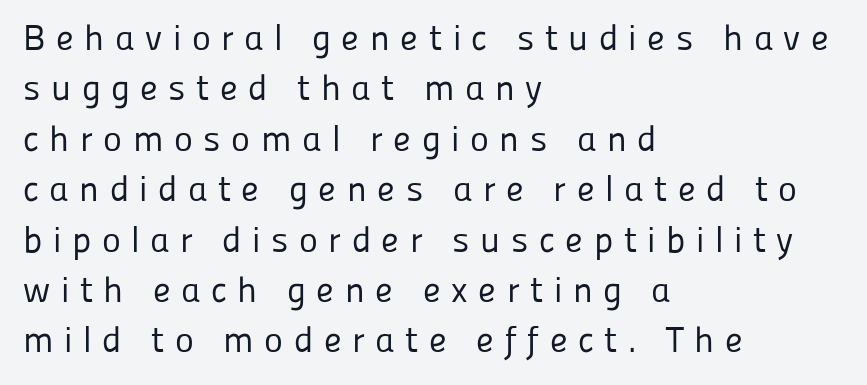
The image shows 36 px regular-weight sans-serif type, upright; set left-aligned, normal line spacing (1.4x), unusually wide letter spacing (+0.29 em), not underlined; low stroke contrast and a medium x-height.
